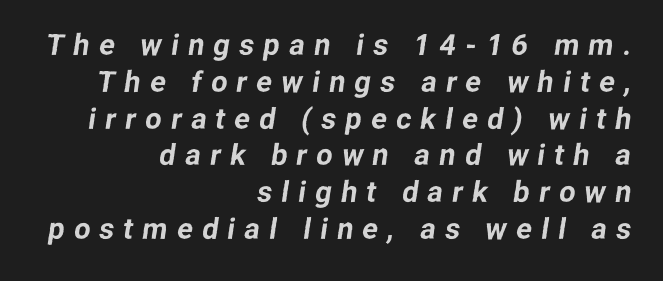
{"serif": "no", "width": "normal", "stroke_contrast": "low", "x_height": "medium", "monospaced": "no", "underline": "no", "align": "right", "line_spacing": "normal", "line_spacing_ratio": 1.27, "letter_spacing": "wide", "letter_spacing_em": 0.32, "glyph_px": 29}
